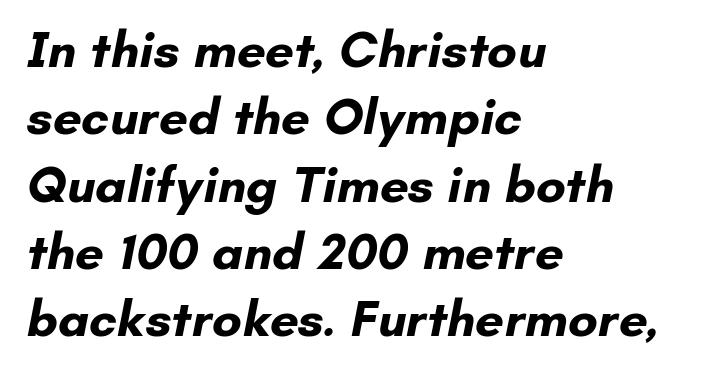
Bold? Absolutely — the strokes are thick and heavy. The foot of each line stays bare and open. This sample keeps an unexceptional amount of space between lines. The characters display no serif detailing; their extremities are plain. Typeset ragged right — the left edge is the straight one. The tracking reads as untouched default to a designer's eye.
